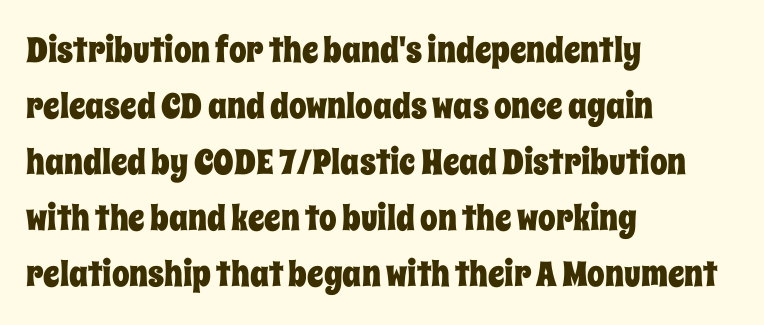
The image shows 35 px condensed type, upright; set left-aligned, normal line spacing (1.6x), normal letter spacing, not underlined; low stroke contrast and a large x-height.
